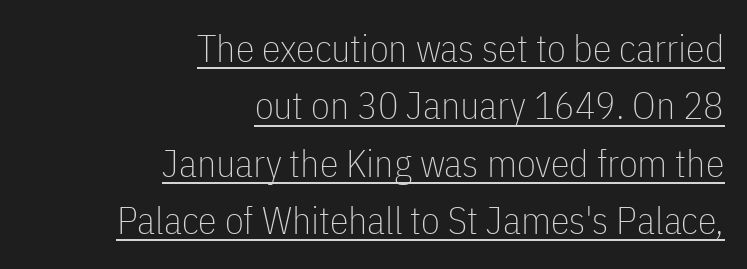
Q: Is the text bold? A: No.
Q: Is the text italic (slanted)? A: No, it is upright.
Q: Is the typeface a serif or a sans-serif typeface? A: Sans-serif.
Q: Is the text underlined? A: Yes.
Q: How is the paragraph aligned? A: Right-aligned.
Q: Is the spacing between letters normal or unusually wide? A: Normal.
Q: Is the spacing between lines tight, normal or loose? A: Normal.
Q: Width (condensed, normal, or wide)? A: Condensed.
Q: Stroke contrast? A: Low.
Q: x-height? A: Medium.
Q: Monospaced? A: No.
